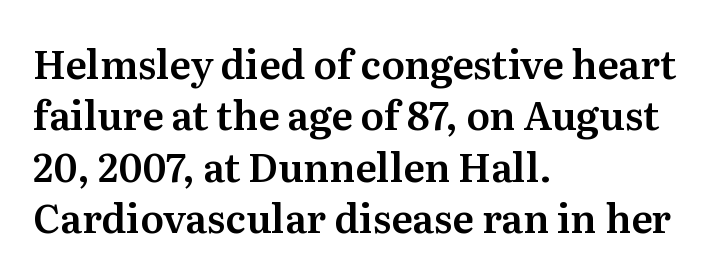
Posture: vertical. Underline: absent. Spacing verdict: proportional, widths tailored to each character. Short note: letters normally spaced. Vertical spacing — default.
